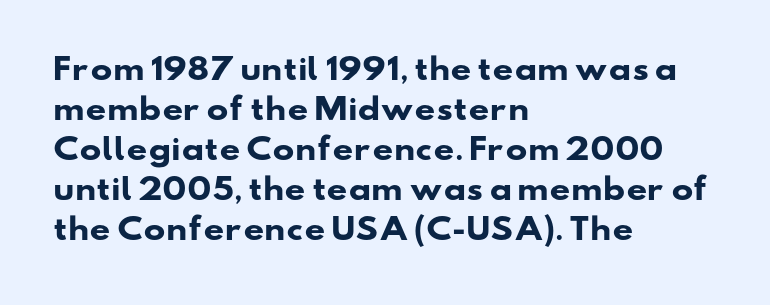
{"serif": "no", "bold": "yes", "weight": "heavy", "width": "wide", "stroke_contrast": "low", "x_height": "small", "monospaced": "no", "underline": "no", "align": "left", "line_spacing": "normal", "line_spacing_ratio": 1.38, "letter_spacing": "normal", "letter_spacing_em": 0.0, "glyph_px": 29}
